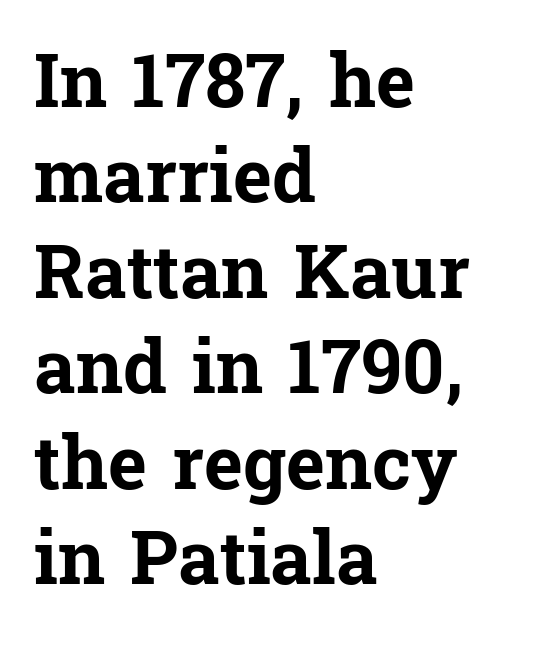
{"serif": "yes", "italic": "no", "bold": "yes", "weight": "bold", "width": "normal", "stroke_contrast": "low", "x_height": "medium", "monospaced": "no", "underline": "no", "align": "left", "line_spacing": "normal", "line_spacing_ratio": 1.29, "letter_spacing": "normal", "letter_spacing_em": 0.0, "glyph_px": 74}
